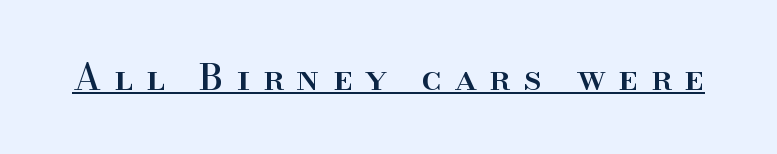
{"serif": "yes", "italic": "no", "width": "normal", "stroke_contrast": "high", "x_height": "small", "monospaced": "no", "underline": "yes", "letter_spacing": "wide", "letter_spacing_em": 0.36, "glyph_px": 36}
